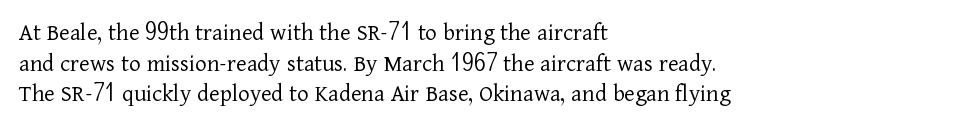
Q: Is the text bold? A: No.
Q: Is the text italic (slanted)? A: No, it is upright.
Q: Is the text underlined? A: No.
Q: How is the paragraph aligned? A: Left-aligned.
Q: Is the spacing between letters normal or unusually wide? A: Normal.
